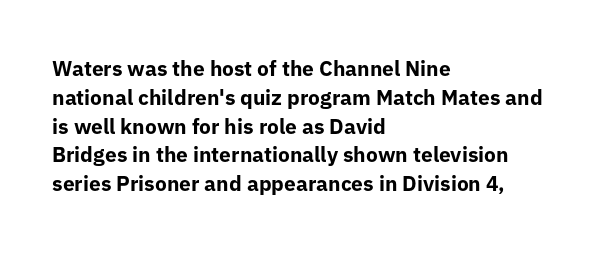
Q: Is the text bold? A: Yes.
Q: Is the text italic (slanted)? A: No, it is upright.
Q: Is the text underlined? A: No.
Q: How is the paragraph aligned? A: Left-aligned.
Q: Is the spacing between letters normal or unusually wide? A: Normal.
Q: Is the spacing between lines tight, normal or loose? A: Normal.
